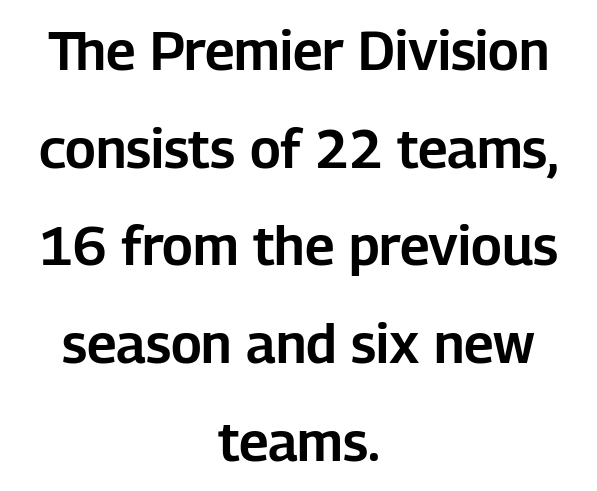
Q: Is the text italic (slanted)? A: No, it is upright.
Q: Is the typeface a serif or a sans-serif typeface? A: Sans-serif.
Q: Is the text underlined? A: No.
Q: How is the paragraph aligned? A: Centered.
Q: Is the spacing between letters normal or unusually wide? A: Normal.
Q: Width (condensed, normal, or wide)? A: Normal.
Q: Stroke contrast? A: Low.
Q: x-height? A: Medium.
Q: Monospaced? A: No.
